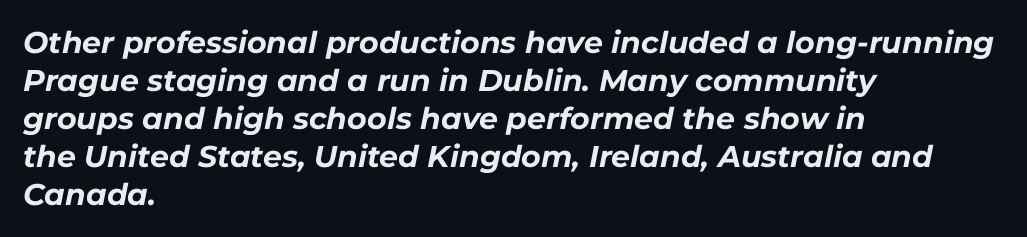
In terms of leading, this rendering sits right in the middle. The characters look thick and weighty, a clear bold. The lettering tilts uniformly, giving the passage an italic look. Descenders are the only things crossing below the line. The setting favours the left margin, as ordinary paragraphs usually do.
